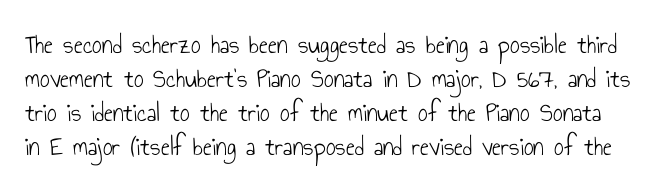
The foot of each line stays bare and open. Stems and bowls with no extra thickness — not bold. The space between consecutive lines is moderate. Posture: straight, roman, zero tilt.
